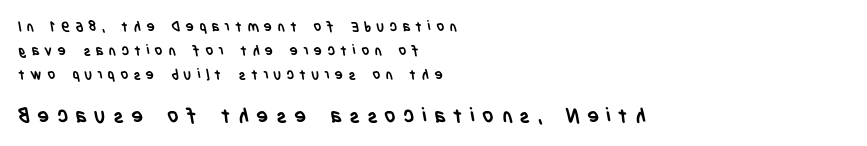
{"bold": "yes", "underline": "no", "align": "left", "line_spacing": "normal", "line_spacing_ratio": 1.7, "letter_spacing": "wide", "letter_spacing_em": 0.37, "larger_block": "second", "size_ratio": 1.43, "glyph_px": 20}
